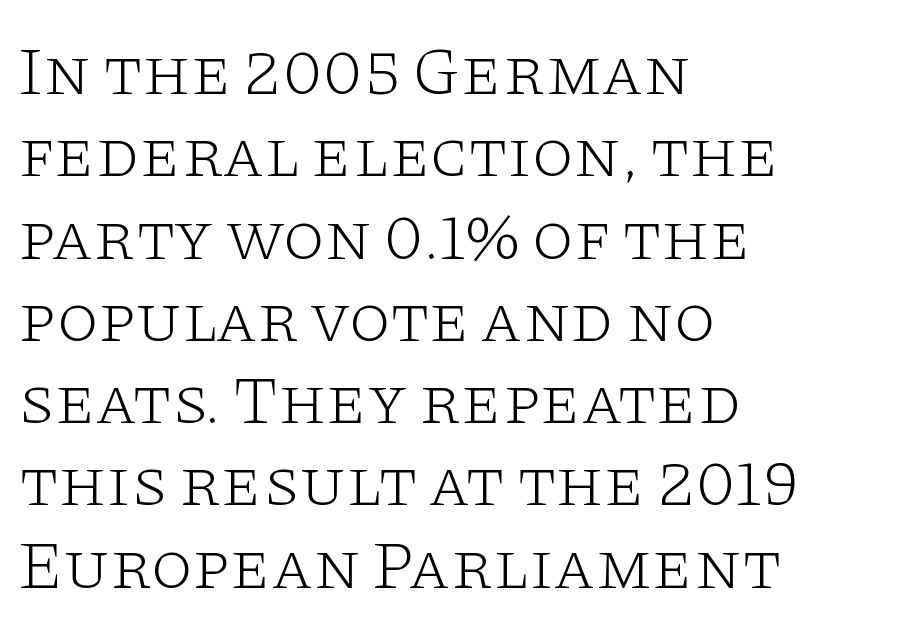
Q: Is the text bold? A: No.
Q: Is the text italic (slanted)? A: No, it is upright.
Q: Is the typeface a serif or a sans-serif typeface? A: Serif.
Q: Is the text underlined? A: No.
Q: How is the paragraph aligned? A: Left-aligned.
Q: Is the spacing between letters normal or unusually wide? A: Normal.
Q: Width (condensed, normal, or wide)? A: Wide.
Q: Stroke contrast? A: Low.
Q: x-height? A: Large.
Q: Monospaced? A: No.
